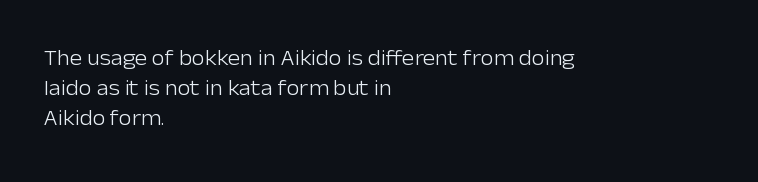
{"italic": "no", "bold": "no", "underline": "no", "align": "left", "line_spacing": "normal", "line_spacing_ratio": 1.44, "letter_spacing": "normal", "letter_spacing_em": 0.0, "glyph_px": 21}
